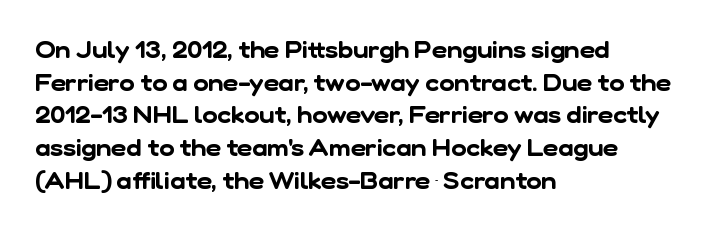
{"underline": "no", "align": "left", "line_spacing": "normal", "line_spacing_ratio": 1.42, "letter_spacing": "normal", "letter_spacing_em": 0.0, "glyph_px": 23}
